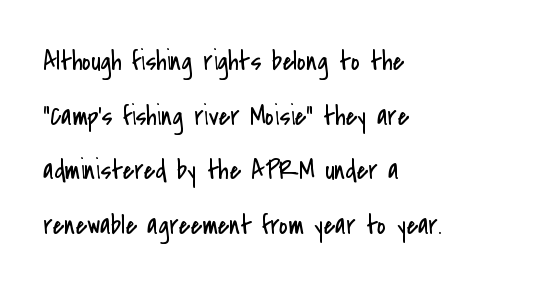
{"italic": "no", "bold": "no", "underline": "no", "align": "left", "line_spacing": "loose", "line_spacing_ratio": 2.02, "letter_spacing": "normal", "letter_spacing_em": 0.0, "glyph_px": 27}
